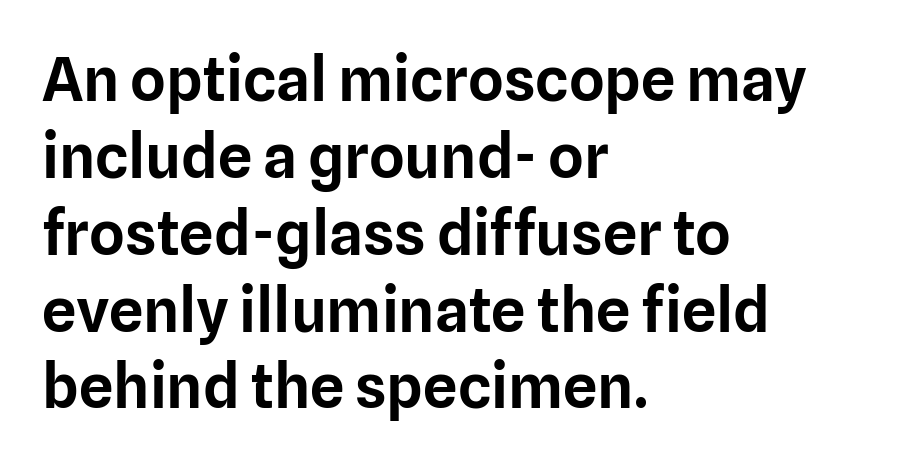
The passage shown is not underscored anywhere. Left-aligned paragraph, ragged on the right. Vertical strokes here are truly vertical. The font family rendered here belongs to the sans-serif group. Between one letter and the next there's only the usual sliver of space. Regarding leading, the lines here are spaced in the standard way.
